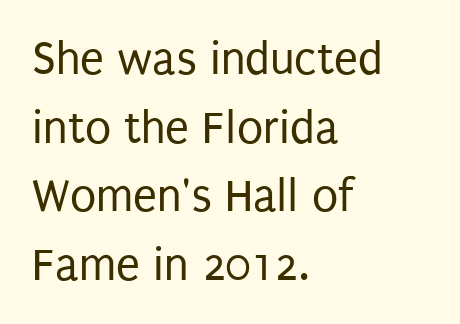
The image shows 48 px regular-weight, condensed sans-serif type, upright; set left-aligned, normal line spacing (1.43x), normal letter spacing, not underlined; low stroke contrast and a large x-height.
